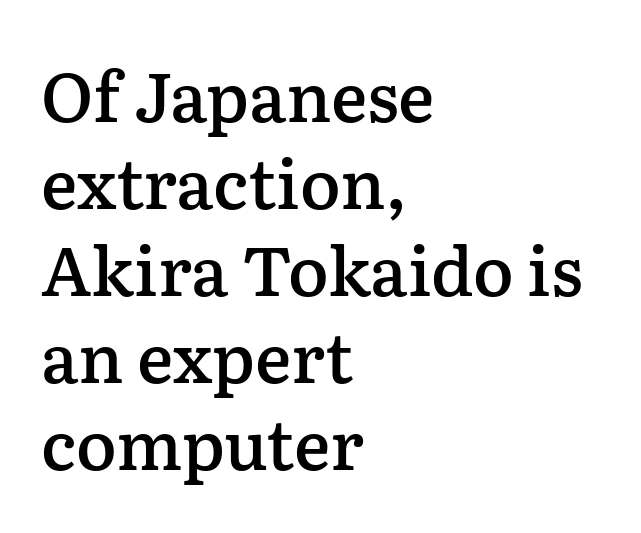
The image shows 68 px semibold serif type, upright; set left-aligned, normal line spacing (1.28x), normal letter spacing, not underlined; low stroke contrast and a medium x-height.
